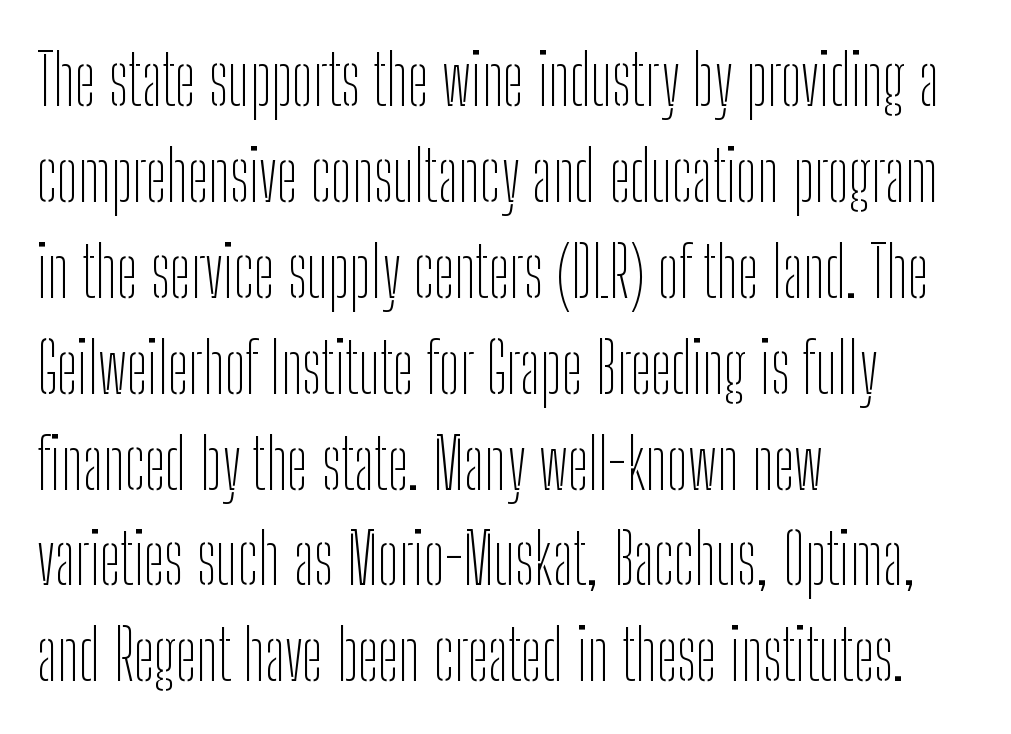
{"serif": "no", "italic": "no", "bold": "no", "weight": "thin", "width": "condensed", "stroke_contrast": "low", "x_height": "medium", "monospaced": "no", "underline": "no", "align": "left", "line_spacing": "normal", "line_spacing_ratio": 1.37, "letter_spacing": "normal", "letter_spacing_em": 0.0, "glyph_px": 70}
